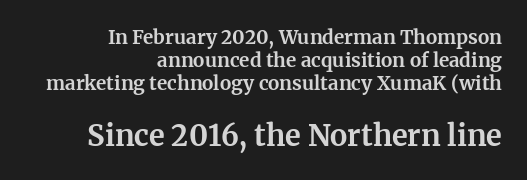
Q: Is the text bold? A: Yes.
Q: Is the text italic (slanted)? A: No, it is upright.
Q: Is the typeface a serif or a sans-serif typeface? A: Serif.
Q: Is the text underlined? A: No.
Q: How is the paragraph aligned? A: Right-aligned.
Q: Is the spacing between letters normal or unusually wide? A: Normal.
Q: Which block of text is set in a larger size, the first (top) or the second (bottom)? A: The second (bottom) one.
Q: Width (condensed, normal, or wide)? A: Normal.
Q: Stroke contrast? A: Medium.
Q: x-height? A: Medium.
Q: Monospaced? A: No.
